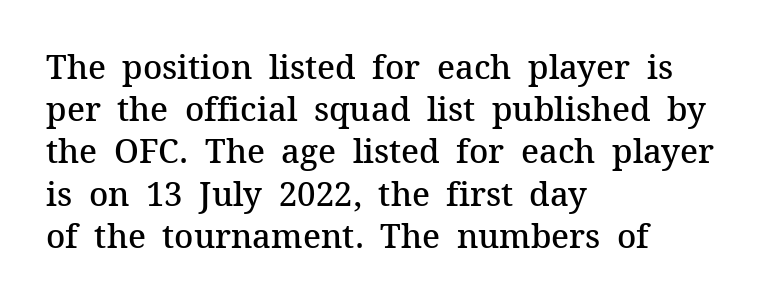
The image shows 33 px semibold serif type, upright; set left-aligned, normal line spacing (1.28x), normal letter spacing, not underlined; medium stroke contrast and a medium x-height.
